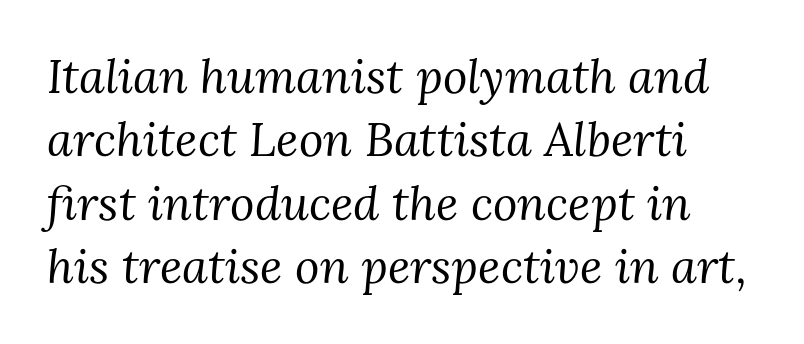
{"serif": "yes", "italic": "yes", "lean": "right", "slant_degrees": 3, "bold": "no", "weight": "regular", "width": "normal", "stroke_contrast": "medium", "x_height": "medium", "monospaced": "no", "underline": "no", "line_spacing": "normal", "line_spacing_ratio": 1.35, "letter_spacing": "normal", "letter_spacing_em": 0.0, "glyph_px": 47}
